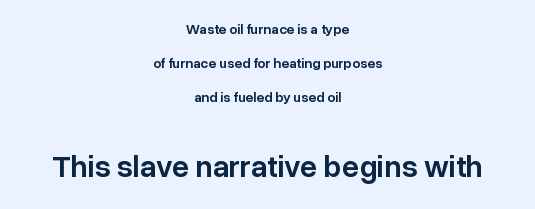
The letters carry no serifs — their stems end cleanly without finishing strokes. The words here are not underlined. The line-height multiplier appears high, well above default. The horizontal fit of the characters is conventional and even. These two chunks differ in scale, with the bottom chunk taking the larger measure. Teacher's note: observe the equal gaps on both sides — that is centered alignment.
